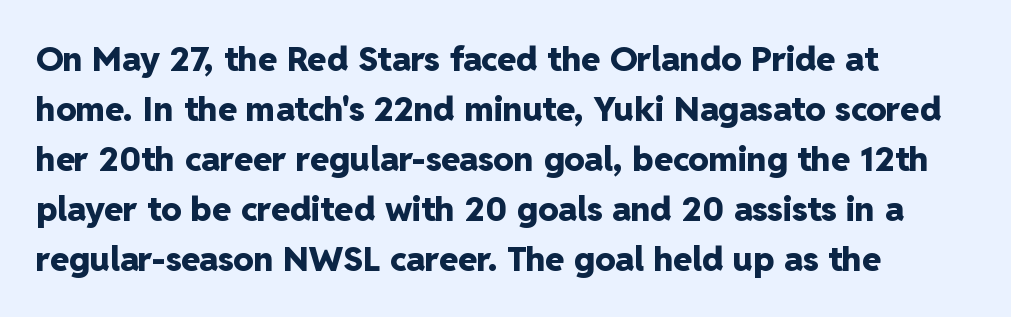
Q: Is the text bold? A: Yes.
Q: Is the text italic (slanted)? A: No, it is upright.
Q: Is the typeface a serif or a sans-serif typeface? A: Sans-serif.
Q: Is the text underlined? A: No.
Q: How is the paragraph aligned? A: Left-aligned.
Q: Is the spacing between letters normal or unusually wide? A: Normal.
Q: Is the spacing between lines tight, normal or loose? A: Normal.
Q: Width (condensed, normal, or wide)? A: Normal.
Q: Stroke contrast? A: Low.
Q: x-height? A: Medium.
Q: Monospaced? A: No.
